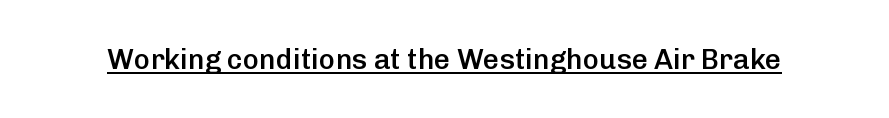
The image shows 28 px semibold sans-serif type, upright; set normal letter spacing, underlined; low stroke contrast and a medium x-height.
